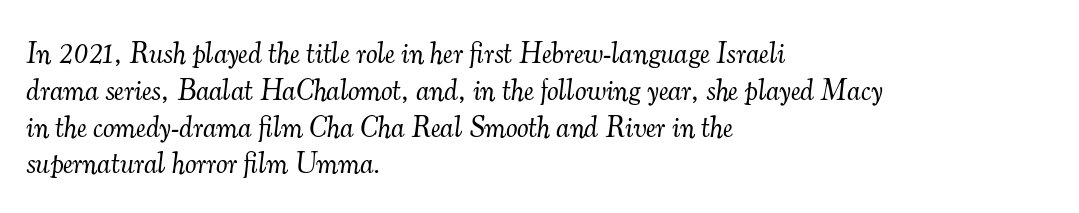
{"serif": "yes", "italic": "yes", "lean": "right", "slant_degrees": 7, "bold": "no", "weight": "light", "width": "normal", "stroke_contrast": "medium", "x_height": "small", "monospaced": "no", "underline": "no", "align": "left", "line_spacing": "normal", "line_spacing_ratio": 1.27, "letter_spacing": "normal", "letter_spacing_em": 0.0, "glyph_px": 29}
